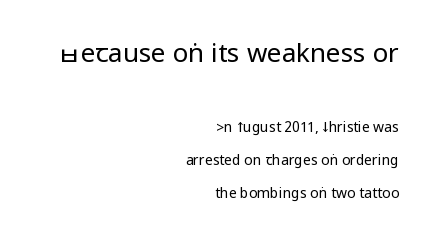
{"italic": "no", "bold": "no", "underline": "no", "align": "right", "line_spacing": "loose", "line_spacing_ratio": 2.33, "letter_spacing": "normal", "letter_spacing_em": 0.0, "larger_block": "first", "size_ratio": 1.86, "glyph_px": 26}
